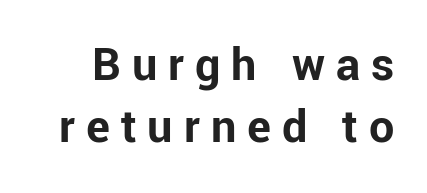
{"serif": "no", "italic": "no", "bold": "yes", "weight": "bold", "width": "normal", "stroke_contrast": "low", "x_height": "medium", "monospaced": "no", "underline": "no", "line_spacing_ratio": 1.24, "letter_spacing": "wide", "letter_spacing_em": 0.22, "glyph_px": 50}
